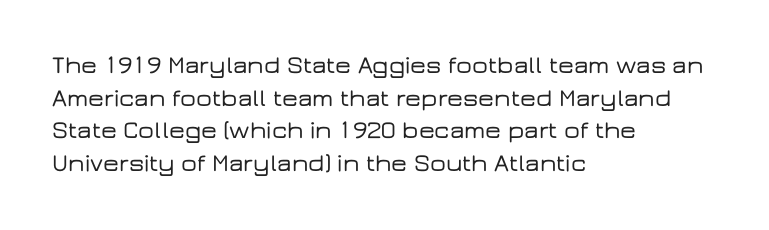
The image shows 25 px text type, upright; set left-aligned, normal line spacing (1.31x), normal letter spacing, not underlined.
